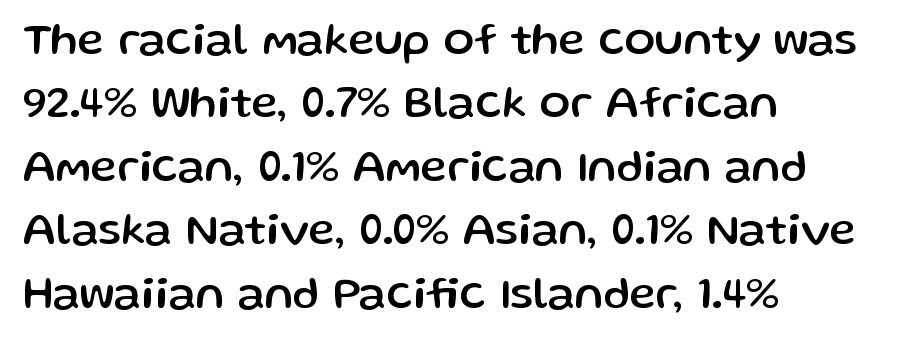
The image shows 45 px sans-serif type, upright; set left-aligned, normal line spacing (1.41x), normal letter spacing, not underlined; low stroke contrast and a medium x-height.
